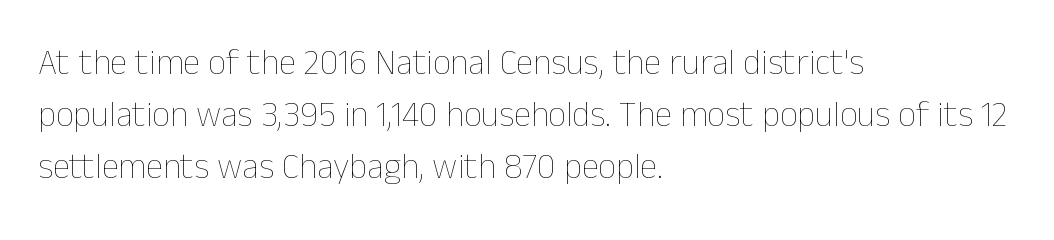
{"italic": "no", "bold": "no", "weight": "thin", "width": "normal", "stroke_contrast": "low", "x_height": "medium", "monospaced": "no", "underline": "no", "align": "left", "line_spacing": "normal", "line_spacing_ratio": 1.49, "letter_spacing": "normal", "letter_spacing_em": 0.0, "glyph_px": 35}
